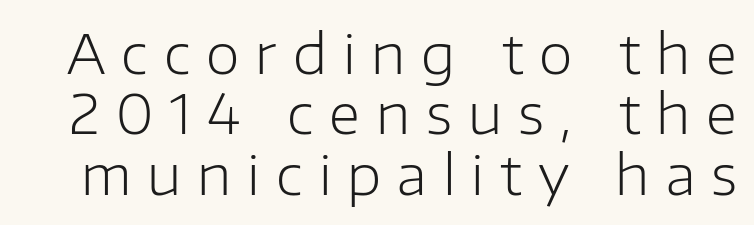
The image shows 55 px light sans-serif type, upright; set tight line spacing (1.1x), unusually wide letter spacing (+0.29 em), not underlined; low stroke contrast and a medium x-height.
